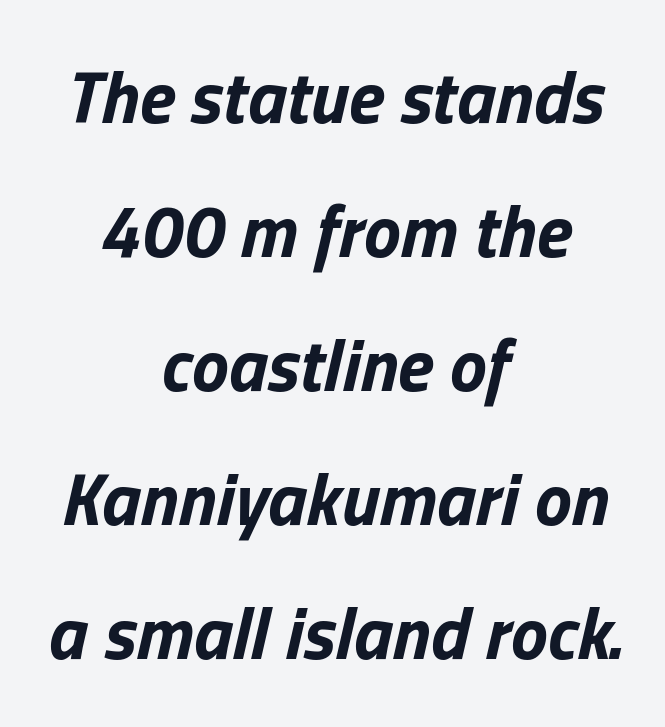
The image shows 74 px bold type, italic (leaning right); set centered, line spacing 1.81x, normal letter spacing, not underlined; low stroke contrast and a medium x-height.
